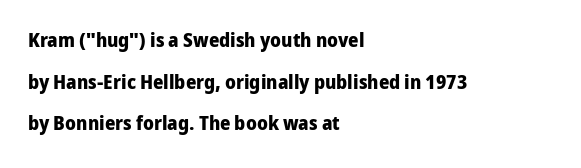
{"italic": "no", "bold": "yes", "underline": "no", "align": "left", "line_spacing": "loose", "line_spacing_ratio": 2.08, "letter_spacing": "normal", "letter_spacing_em": 0.0, "glyph_px": 20}
